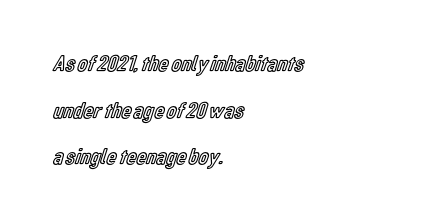
Quick note: underline off. Characters follow at the spacing the type designer built in. A great deal of white space separates one row of letters from the next. Notice how the passage keeps a crisp vertical edge on the left only.
